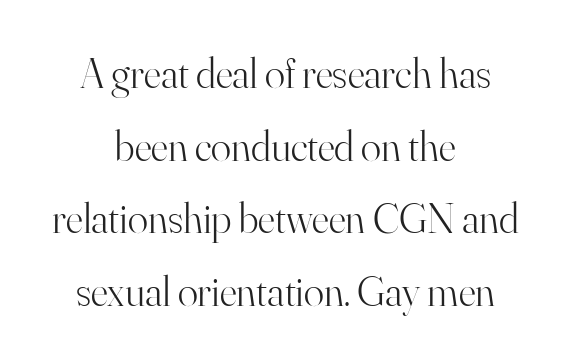
Every character sits straight up, as roman type does. Is this a fixed-width face? No — the glyphs have proportional, varying widths. A light-to-regular cut is what we see here. Centered paragraph, ragged on both sides.
